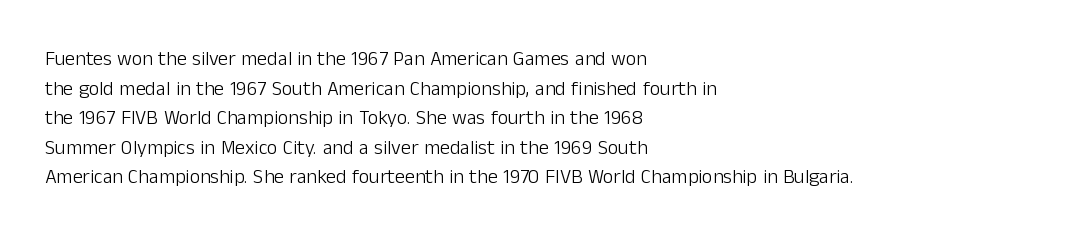
{"italic": "no", "bold": "no", "underline": "no", "align": "left", "line_spacing": "normal", "line_spacing_ratio": 1.48, "letter_spacing": "normal", "letter_spacing_em": 0.0, "glyph_px": 20}
